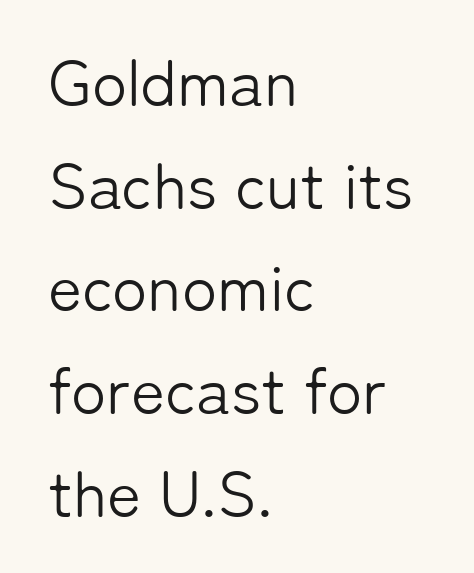
Letter spacing: default. When letters stand straight like this, we call the style roman or upright. Regarding serifs, this sample does without them. Spacing verdict: proportional, widths tailored to each character. Does the copy run flush right? No — it runs flush left.
